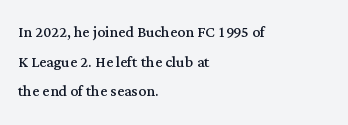
The image shows 20 px text type, upright; set left-aligned, normal line spacing (1.48x), normal letter spacing, not underlined.
